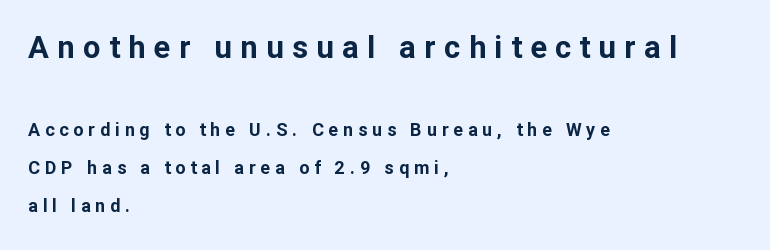
The image shows 31 px bold sans-serif type, upright; set left-aligned, loose line spacing (2.11x), unusually wide letter spacing (+0.27 em), not underlined; the first (top) block is 1.72x larger; low stroke contrast and a medium x-height.
